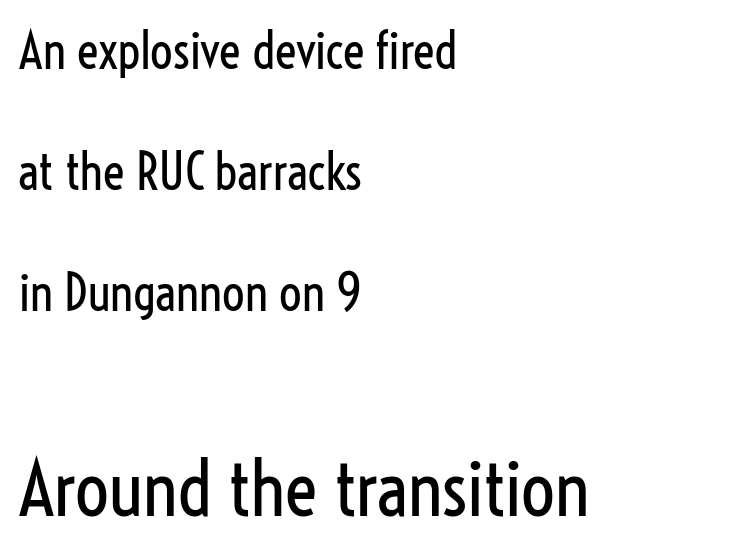
To sum up the face: it is a sans, with no serifs. Letter spacing: default. A typesetter would call this proportional, since set widths differ per character. Unlike italic type, these characters show no tilt at all. Quick note: interline space is abundant.
